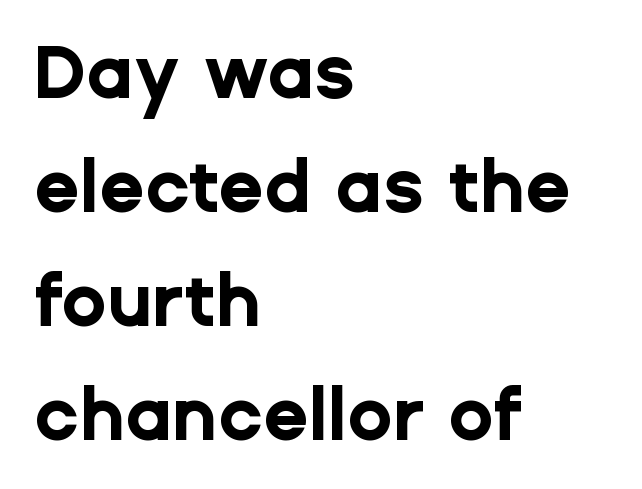
Q: Is the text bold? A: Yes.
Q: Is the text italic (slanted)? A: No, it is upright.
Q: Is the typeface a serif or a sans-serif typeface? A: Sans-serif.
Q: Is the text underlined? A: No.
Q: How is the paragraph aligned? A: Left-aligned.
Q: Is the spacing between letters normal or unusually wide? A: Normal.
Q: Is the spacing between lines tight, normal or loose? A: Normal.
Q: Width (condensed, normal, or wide)? A: Normal.
Q: Stroke contrast? A: Low.
Q: x-height? A: Medium.
Q: Monospaced? A: No.
